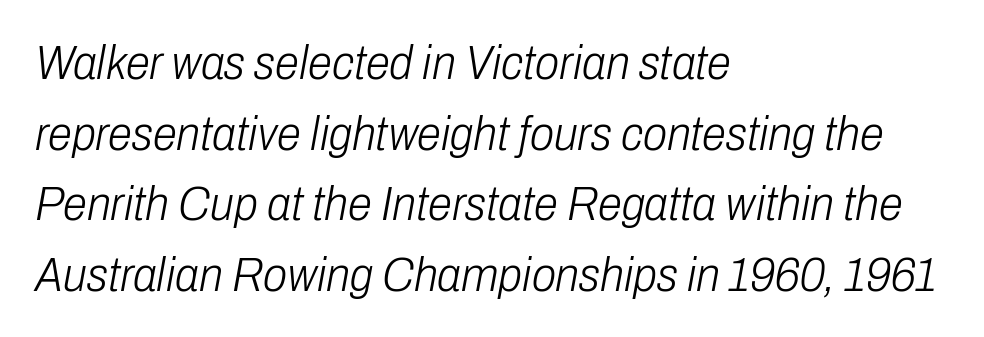
The image shows 49 px light, condensed type, italic (leaning right); set left-aligned, normal line spacing (1.44x), normal letter spacing, not underlined; low stroke contrast and a medium x-height.
